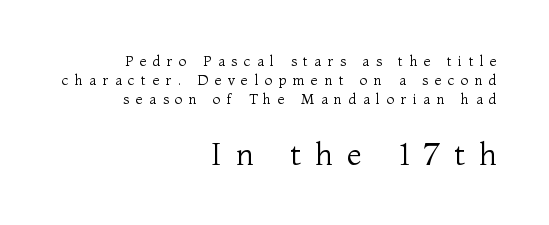
There is plenty of visible air inserted between adjacent glyphs. Is there any slant? The stems are plumb. No heavy texture on the line: the type isn't bold. You could not count columns in this text — the font is proportionally spaced.
